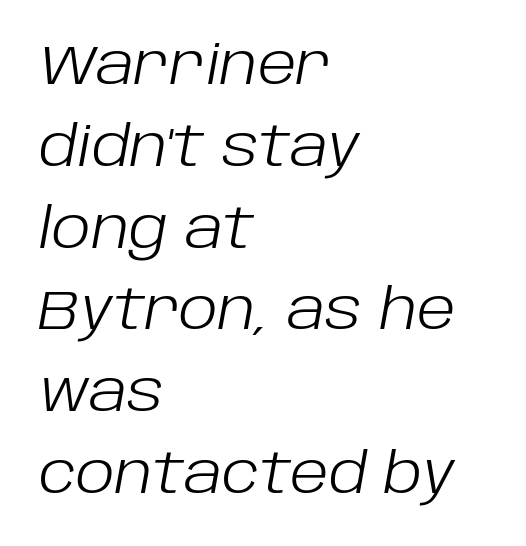
Q: Is the text bold? A: No.
Q: Is the text italic (slanted)? A: Yes, it leans right by about 10 degrees.
Q: Is the text underlined? A: No.
Q: How is the paragraph aligned? A: Left-aligned.
Q: Is the spacing between letters normal or unusually wide? A: Normal.
Q: Is the spacing between lines tight, normal or loose? A: Normal.
Q: Width (condensed, normal, or wide)? A: Normal.
Q: Stroke contrast? A: Low.
Q: x-height? A: Large.
Q: Monospaced? A: No.
